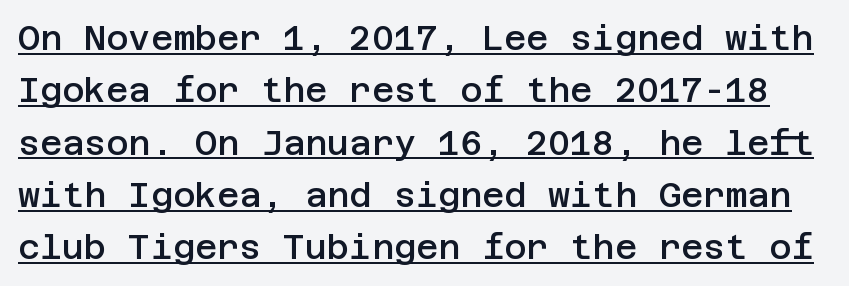
{"serif": "no", "italic": "no", "bold": "semi", "weight": "semibold", "width": "normal", "stroke_contrast": "low", "x_height": "large", "underline": "yes", "line_spacing": "normal", "line_spacing_ratio": 1.54, "letter_spacing": "normal", "letter_spacing_em": 0.0, "glyph_px": 34}
